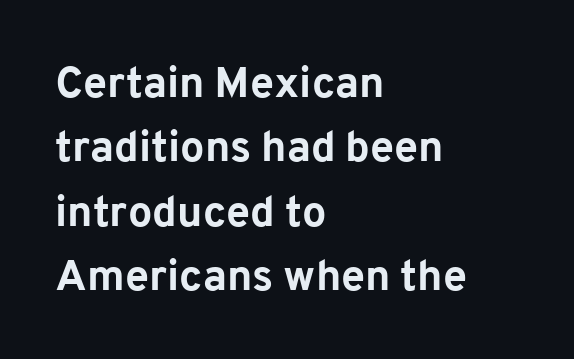
Note: no serifs on the glyphs. Rows of type keep a routine distance in the vertical direction. Every stem runs plumb, perpendicular to the baseline. The sample has been set heavy, in full bold. Underlining? Definitely not there. Here the designer chose a conventional face with non-uniform glyph widths.
